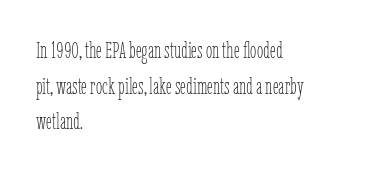
Q: Is the text bold? A: No.
Q: Is the text italic (slanted)? A: No, it is upright.
Q: Is the text underlined? A: No.
Q: How is the paragraph aligned? A: Left-aligned.
Q: Is the spacing between letters normal or unusually wide? A: Normal.
Q: Is the spacing between lines tight, normal or loose? A: Normal.
